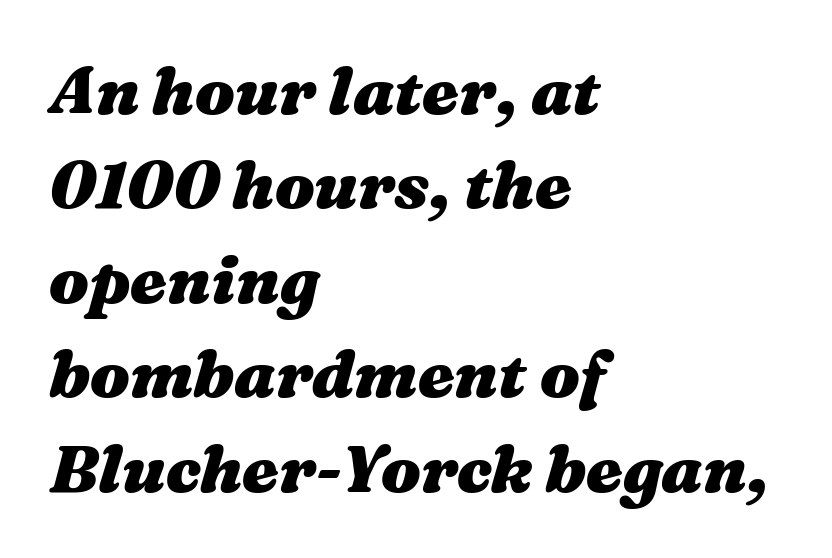
Q: Is the text bold? A: Yes.
Q: Is the text italic (slanted)? A: Yes, it leans right by about 16 degrees.
Q: Is the text underlined? A: No.
Q: How is the paragraph aligned? A: Left-aligned.
Q: Is the spacing between letters normal or unusually wide? A: Normal.
Q: Is the spacing between lines tight, normal or loose? A: Normal.
Q: Width (condensed, normal, or wide)? A: Wide.
Q: Stroke contrast? A: Medium.
Q: x-height? A: Medium.
Q: Monospaced? A: No.
